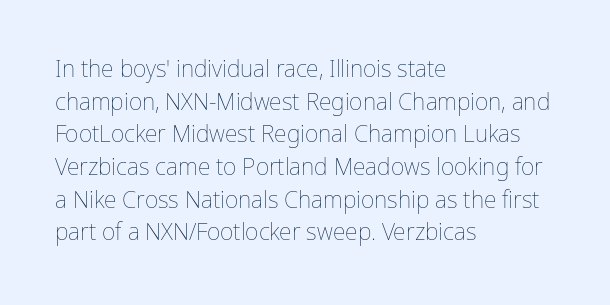
The image shows 23 px text type, upright; set left-aligned, normal line spacing (1.42x), normal letter spacing, not underlined.
